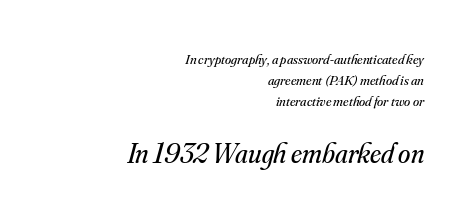
Q: Is the text bold? A: No.
Q: Is the text italic (slanted)? A: Yes, it leans right by about 16 degrees.
Q: Is the typeface a serif or a sans-serif typeface? A: Serif.
Q: Is the text underlined? A: No.
Q: How is the paragraph aligned? A: Right-aligned.
Q: Is the spacing between letters normal or unusually wide? A: Normal.
Q: Is the spacing between lines tight, normal or loose? A: Normal.
Q: Which block of text is set in a larger size, the first (top) or the second (bottom)? A: The second (bottom) one.
Q: Width (condensed, normal, or wide)? A: Normal.
Q: Stroke contrast? A: Medium.
Q: x-height? A: Small.
Q: Monospaced? A: No.
